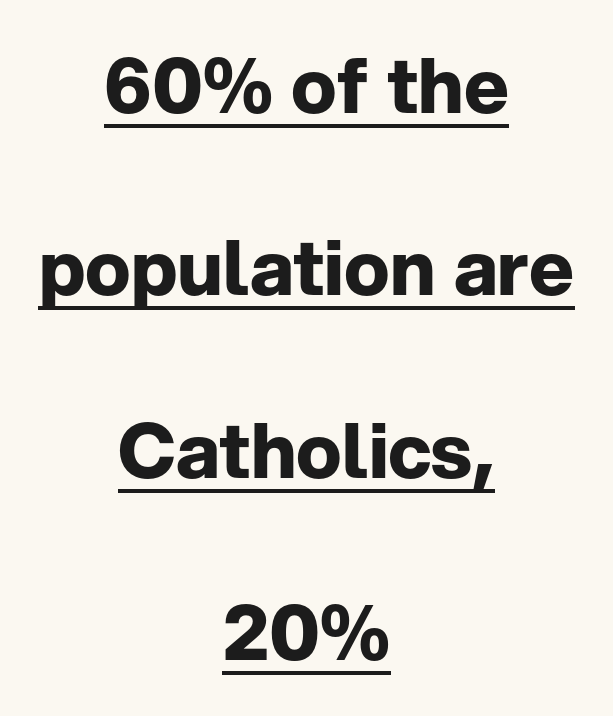
The image shows 76 px bold sans-serif type, upright; set centered, loose line spacing (2.4x), normal letter spacing, underlined; low stroke contrast and a medium x-height.
